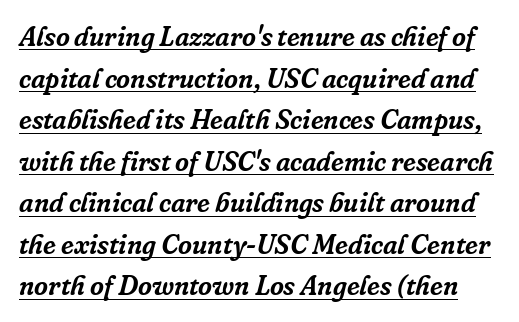
Q: Is the text italic (slanted)? A: Yes, it leans right by about 16 degrees.
Q: Is the text underlined? A: Yes.
Q: Is the spacing between letters normal or unusually wide? A: Normal.
Q: Is the spacing between lines tight, normal or loose? A: Normal.
